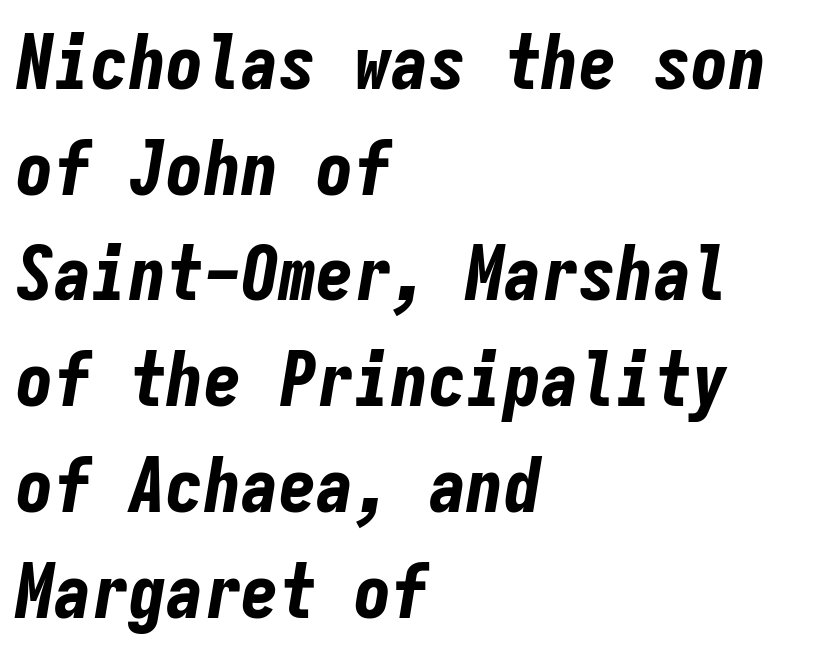
The image shows 75 px bold, condensed type, italic (leaning right), monospaced; set left-aligned, normal line spacing (1.41x), normal letter spacing, not underlined; low stroke contrast and a medium x-height.
